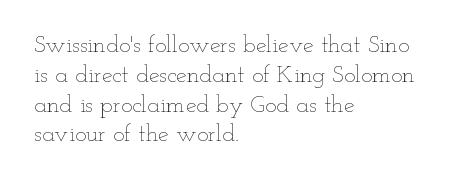
If you drew a line through each stem, it would be perfectly vertical. Tracking value appears to be zero — textbook default spacing. The rag falls on the right side of this text block. The face looks like a standard text weight, possibly lighter. The string is rendered with underlining switched off.
